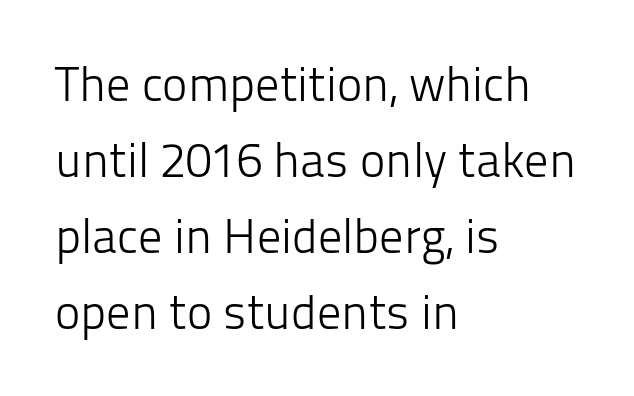
Q: Is the text bold? A: No.
Q: Is the text italic (slanted)? A: No, it is upright.
Q: Is the typeface a serif or a sans-serif typeface? A: Sans-serif.
Q: Is the text underlined? A: No.
Q: How is the paragraph aligned? A: Left-aligned.
Q: Is the spacing between letters normal or unusually wide? A: Normal.
Q: Is the spacing between lines tight, normal or loose? A: Normal.
Q: Width (condensed, normal, or wide)? A: Normal.
Q: Stroke contrast? A: Low.
Q: x-height? A: Medium.
Q: Monospaced? A: No.
